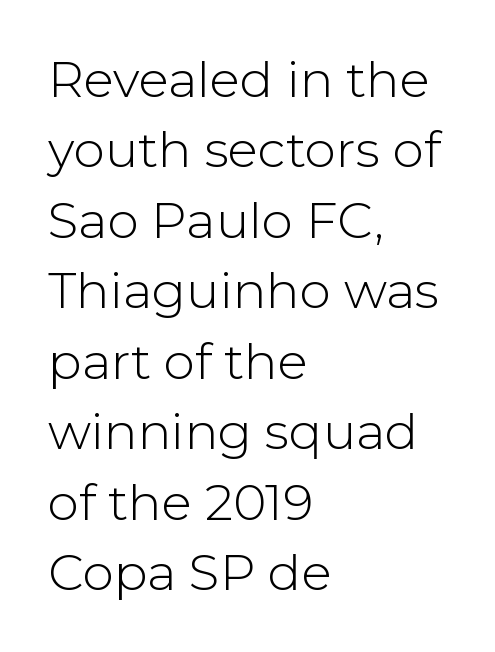
If you measured baseline to baseline, you'd find a middling distance. This sample uses plain, unmodified letter spacing. Is the block centered? No — it sits flush against the left margin. The font family rendered here belongs to the sans-serif group.
